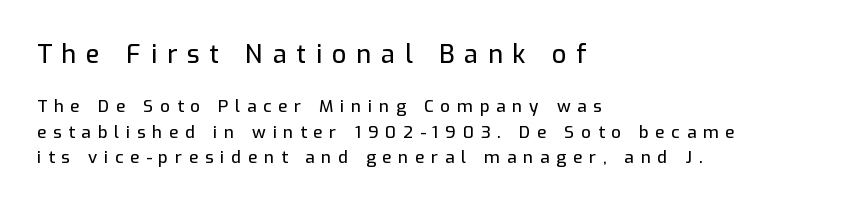
Rendered with straight, roman letterforms. The specimen omits any rule beneath the text block's lines. Bigger letters appear in the top chunk; the bottom chunk is reduced. Line starts are locked; line ends wander.
